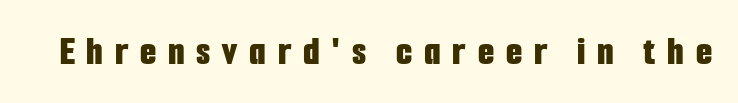
The image shows 42 px bold, condensed sans-serif type, upright; set unusually wide letter spacing (+0.28 em), not underlined; low stroke contrast and a medium x-height.
